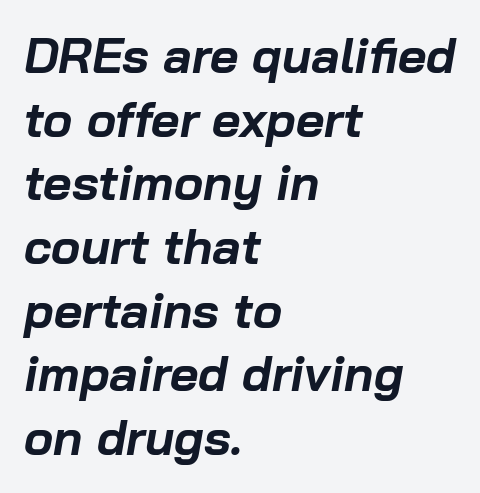
{"italic": "yes", "lean": "right", "slant_degrees": 10, "bold": "yes", "weight": "bold", "width": "normal", "stroke_contrast": "low", "x_height": "medium", "monospaced": "no", "underline": "no", "align": "left", "line_spacing": "normal", "line_spacing_ratio": 1.3, "letter_spacing": "normal", "letter_spacing_em": 0.0, "glyph_px": 49}
